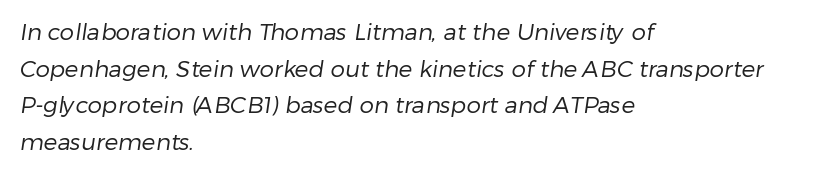
The image shows 23 px text type; set left-aligned, normal line spacing (1.59x), normal letter spacing, not underlined.
